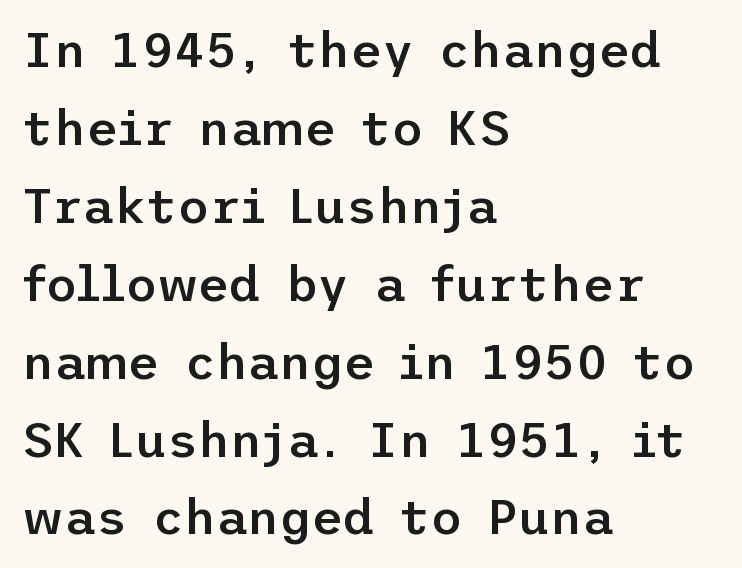
The letters carry no serifs — their stems end cleanly without finishing strokes. This is the in-between weight designers call semibold or demi. Characters follow at the spacing the type designer built in. Does the copy run flush right? No — it runs flush left.
